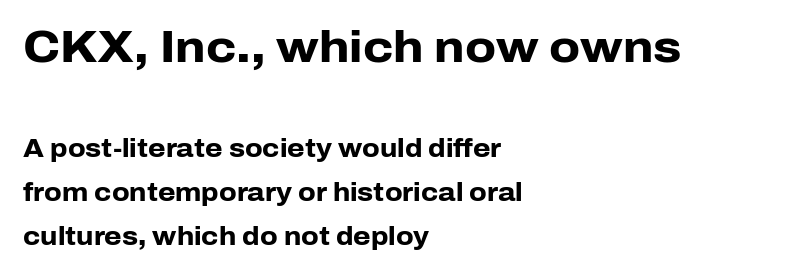
Q: Is the text bold? A: Yes.
Q: Is the text italic (slanted)? A: No, it is upright.
Q: Is the typeface a serif or a sans-serif typeface? A: Sans-serif.
Q: Is the text underlined? A: No.
Q: How is the paragraph aligned? A: Left-aligned.
Q: Is the spacing between letters normal or unusually wide? A: Normal.
Q: Which block of text is set in a larger size, the first (top) or the second (bottom)? A: The first (top) one.
Q: Width (condensed, normal, or wide)? A: Normal.
Q: Stroke contrast? A: Low.
Q: x-height? A: Medium.
Q: Monospaced? A: No.
